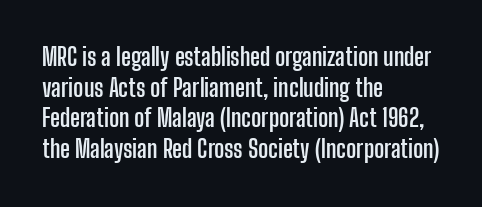
Q: Is the text bold? A: Yes.
Q: Is the text italic (slanted)? A: No, it is upright.
Q: Is the text underlined? A: No.
Q: How is the paragraph aligned? A: Left-aligned.
Q: Is the spacing between letters normal or unusually wide? A: Normal.
Q: Is the spacing between lines tight, normal or loose? A: Normal.
